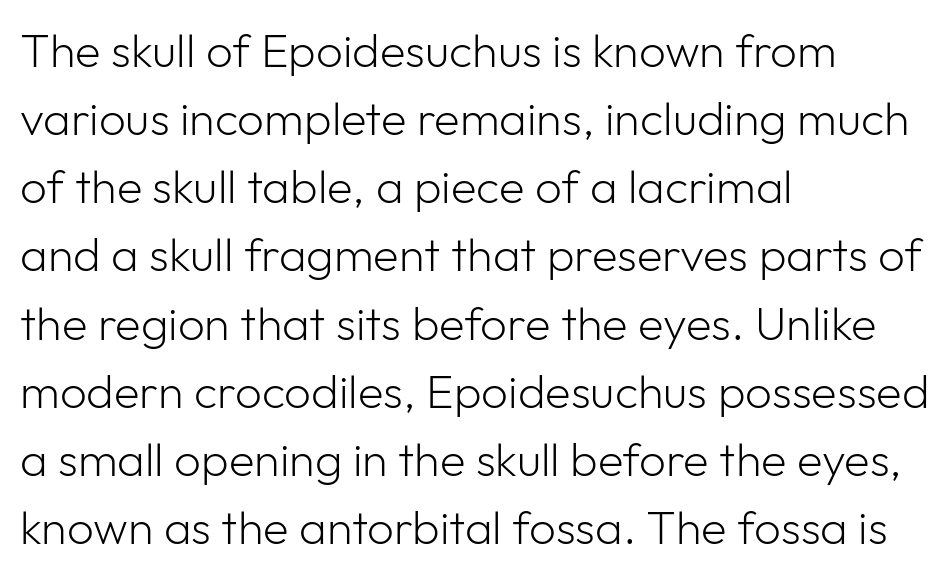
The image shows 47 px light sans-serif type, upright; set left-aligned, normal line spacing (1.45x), normal letter spacing, not underlined; low stroke contrast and a medium x-height.
